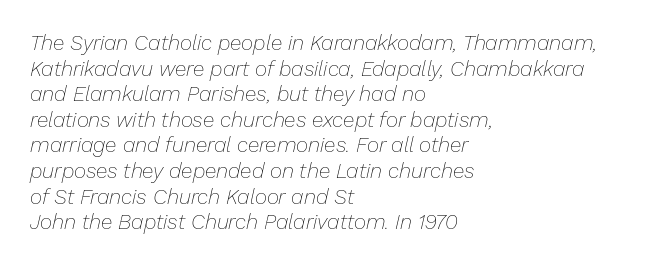
The image shows 21 px text type, italic (leaning right); set left-aligned, line spacing 1.22x, normal letter spacing, not underlined.
